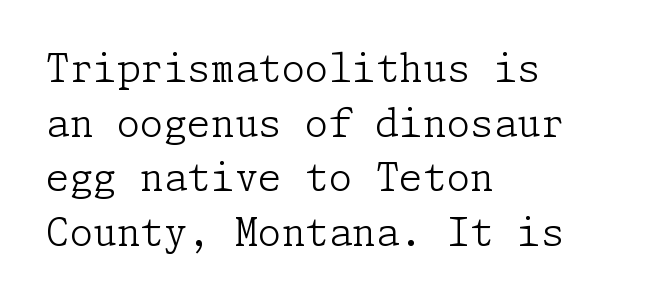
{"serif": "yes", "italic": "no", "bold": "no", "weight": "light", "width": "normal", "stroke_contrast": "low", "x_height": "medium", "underline": "no", "align": "left", "line_spacing": "normal", "line_spacing_ratio": 1.44, "letter_spacing": "normal", "letter_spacing_em": 0.0, "glyph_px": 38}
